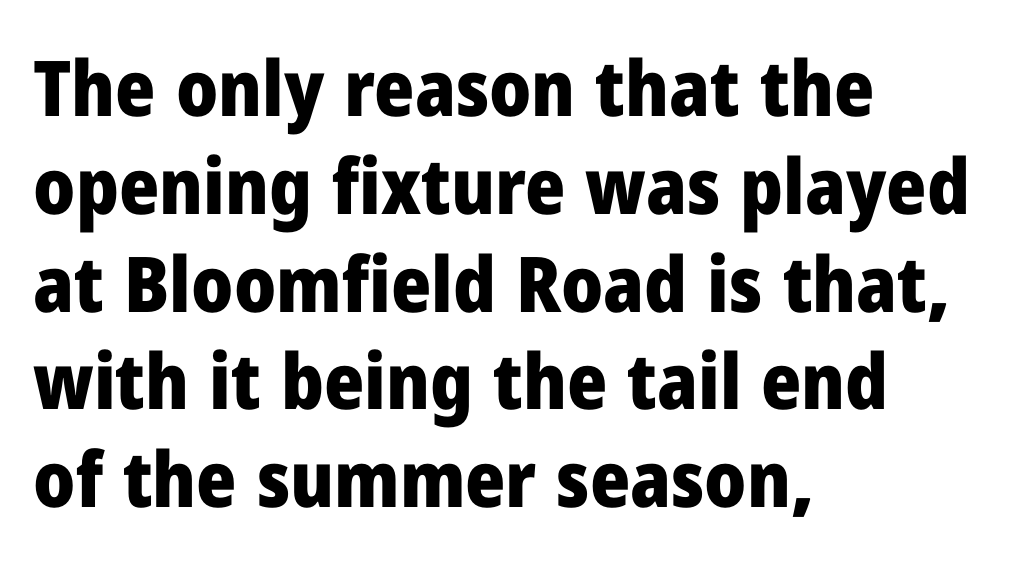
{"serif": "no", "italic": "no", "bold": "yes", "weight": "heavy", "width": "normal", "stroke_contrast": "low", "x_height": "medium", "monospaced": "no", "underline": "no", "align": "left", "line_spacing": "normal", "line_spacing_ratio": 1.27, "letter_spacing": "normal", "letter_spacing_em": 0.0, "glyph_px": 77}
